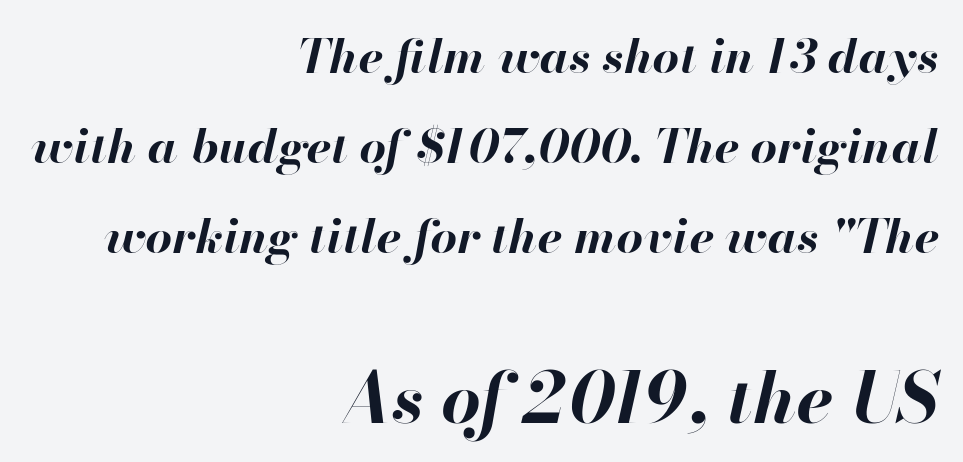
The image shows 70 px bold type, italic (leaning right); set right-aligned, loose line spacing (1.92x), normal letter spacing, not underlined; the second (bottom) block is 1.49x larger; high stroke contrast and a small x-height.
